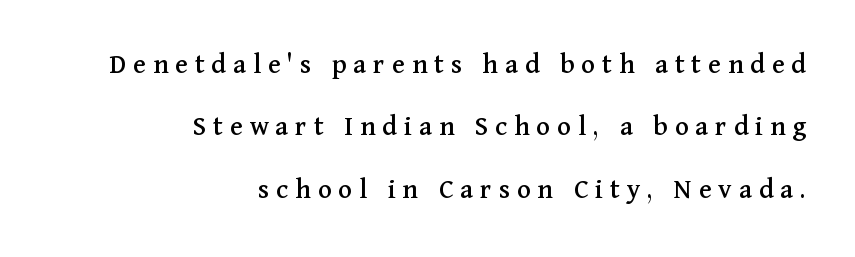
{"serif": "yes", "italic": "no", "width": "normal", "stroke_contrast": "medium", "x_height": "medium", "monospaced": "no", "underline": "no", "align": "right", "line_spacing": "loose", "line_spacing_ratio": 2.15, "letter_spacing": "wide", "letter_spacing_em": 0.24, "glyph_px": 29}
